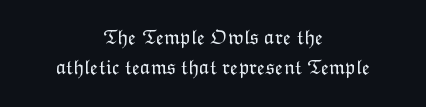
{"italic": "no", "bold": "no", "underline": "no", "align": "center", "line_spacing": "normal", "line_spacing_ratio": 1.41, "letter_spacing": "normal", "letter_spacing_em": 0.0, "glyph_px": 21}
